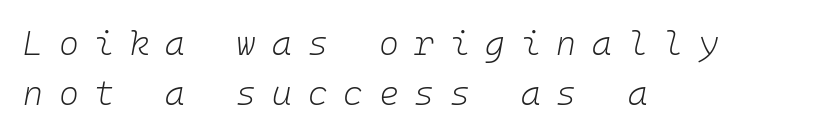
Letter spacing: wide. These lines were composed using italics. Has an underline been added? It has not. Visually the block forms a straight wall on the left and a jagged coastline on the right.
